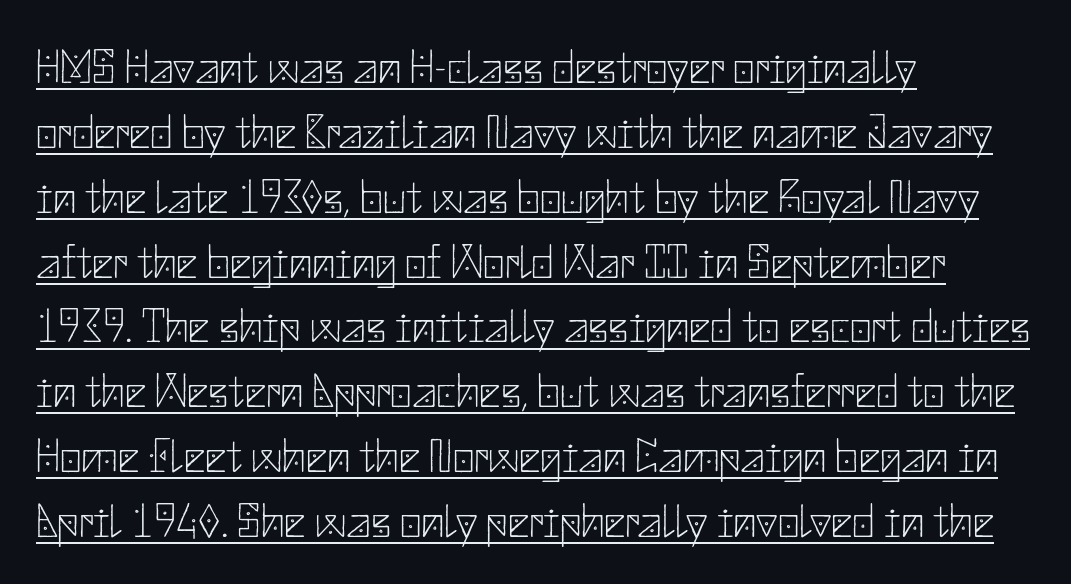
Q: Is the text bold? A: No.
Q: Is the text italic (slanted)? A: No, it is upright.
Q: Is the typeface a serif or a sans-serif typeface? A: Sans-serif.
Q: Is the text underlined? A: Yes.
Q: How is the paragraph aligned? A: Left-aligned.
Q: Is the spacing between letters normal or unusually wide? A: Normal.
Q: Is the spacing between lines tight, normal or loose? A: Normal.
Q: Width (condensed, normal, or wide)? A: Normal.
Q: Stroke contrast? A: Low.
Q: x-height? A: Small.
